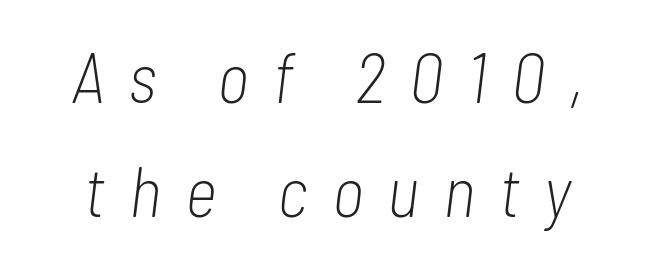
Line spacing here is normal. The axis of the letterforms is tilted away from vertical. Glyph-to-glyph distance is far greater than everyday printed text. Is the type heavy? It reads as light-to-regular instead. Unmarked baselines from the first word to the last.
